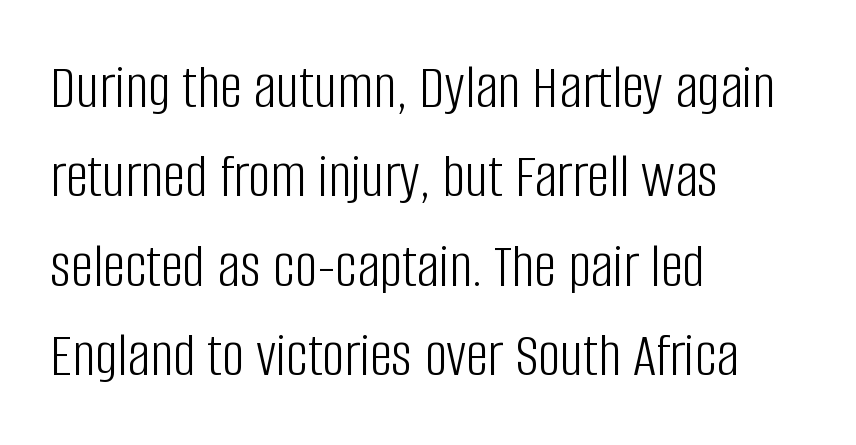
Q: Is the text bold? A: No.
Q: Is the text italic (slanted)? A: No, it is upright.
Q: Is the typeface a serif or a sans-serif typeface? A: Sans-serif.
Q: Is the text underlined? A: No.
Q: How is the paragraph aligned? A: Left-aligned.
Q: Is the spacing between letters normal or unusually wide? A: Normal.
Q: Is the spacing between lines tight, normal or loose? A: Normal.
Q: Width (condensed, normal, or wide)? A: Condensed.
Q: Stroke contrast? A: Low.
Q: x-height? A: Large.
Q: Monospaced? A: No.
